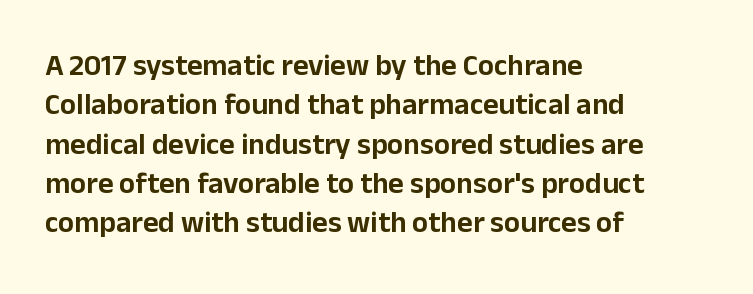
The image shows 30 px sans-serif type, upright; set left-aligned, normal line spacing (1.31x), normal letter spacing, not underlined; low stroke contrast and a medium x-height.
